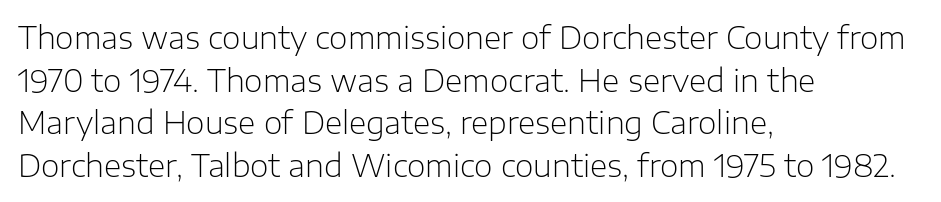
The image shows 30 px light sans-serif type, upright; set left-aligned, normal line spacing (1.42x), normal letter spacing, not underlined; low stroke contrast and a medium x-height.
